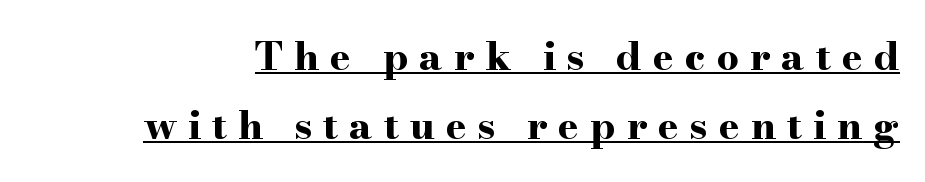
Unlike italic type, these characters show no tilt at all. Underlining? Definitely there. Chunky letters — that's bold for sure. A typesetter would label this face a serif. The face used here is rendered with a markedly widened letterfit. The rendering uses natural spacing where letterforms have individual widths.
